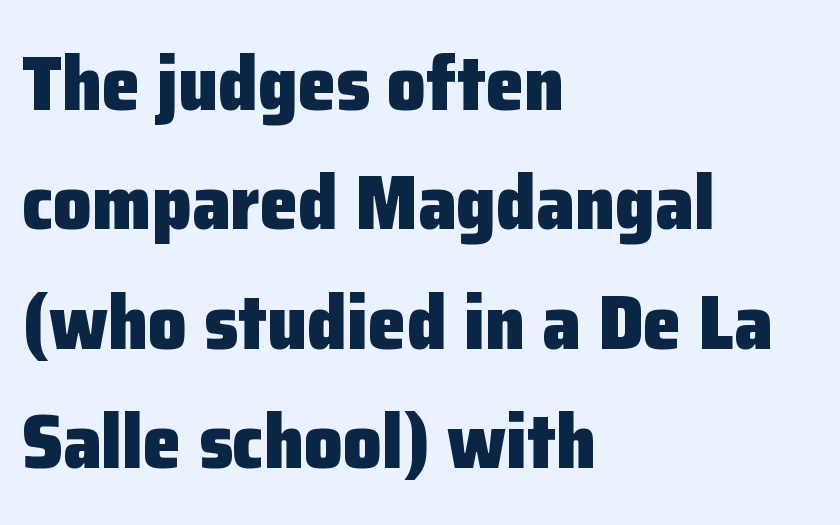
A typesetter would call this proportional, since set widths differ per character. The typesetter chose a ragged-right arrangement here. Any mark beneath the type? The region is blank. When letters stand straight like this, we call the style roman or upright. The rendering keeps characters at their native spacing.
